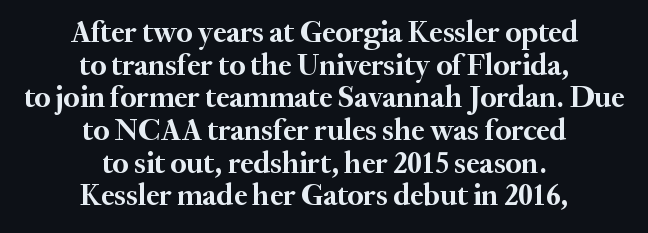
A typesetter would call this leading minimal, almost set solid. Honestly, there is no underline to notice here at all. The letters stand straight up with perfectly vertical stems. Are there feet on the stems? There are — it's a serif.
